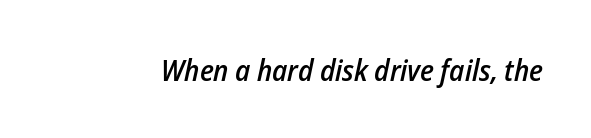
The string is rendered with underlining switched off. The typography opts for an oblique posture over an upright one. Spacing verdict: proportional, widths tailored to each character. How are the letters spaced? Ordinarily, with no added tracking. The letters are semibold — heavier than regular but short of a full bold.
